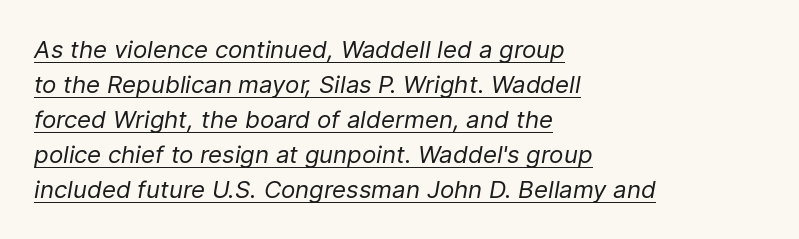
Quick note: underline on. It's the slanting kind of type. Tracking here is standard; glyphs follow each other at the usual distance. What's the leading like? Ordinary, nothing unusual. Visually the block forms a straight wall on the left and a jagged coastline on the right. The letterforms sit at book weight or below.
